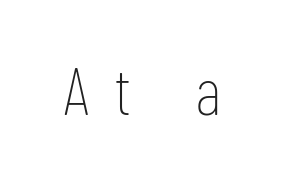
The tracking jumps out immediately: characters are airy and widely separated. Tall strokes in this sample are plumb rather than angled. The space directly below the letters is spotless. A typesetter would call this proportional, since set widths differ per character. Nothing heavy about these letters — not bold at all.
